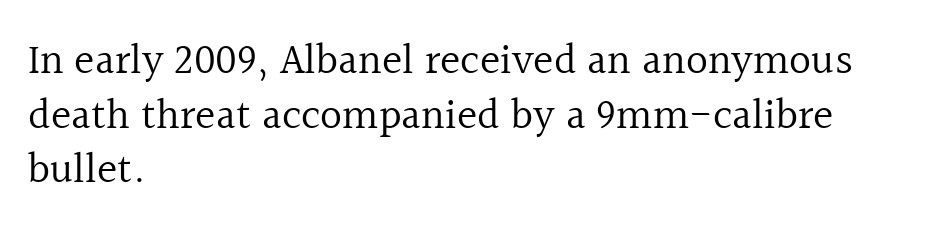
Q: Is the text bold? A: No.
Q: Is the text italic (slanted)? A: No, it is upright.
Q: Is the typeface a serif or a sans-serif typeface? A: Serif.
Q: Is the text underlined? A: No.
Q: How is the paragraph aligned? A: Left-aligned.
Q: Is the spacing between letters normal or unusually wide? A: Normal.
Q: Is the spacing between lines tight, normal or loose? A: Normal.
Q: Width (condensed, normal, or wide)? A: Normal.
Q: x-height? A: Medium.
Q: Monospaced? A: No.
